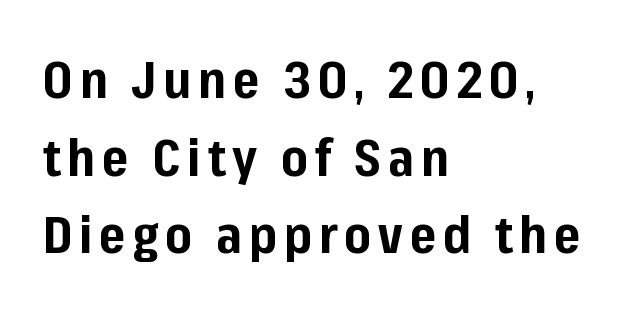
{"serif": "no", "italic": "no", "bold": "yes", "weight": "bold", "width": "normal", "stroke_contrast": "low", "x_height": "medium", "monospaced": "no", "underline": "no", "align": "left", "line_spacing": "normal", "line_spacing_ratio": 1.52, "glyph_px": 51}
